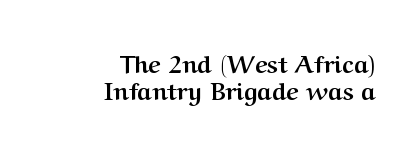
This rendering uses right alignment, leaving the left contour irregular. Look at the stroke-to-counter ratio: heavy, a bold. Default kerning and tracking; the words read as compact shapes. Letters rest on an invisible, unmarked baseline. The rendering uses a small line-height, squeezing the rows. The specimen reads as upright at a glance.
